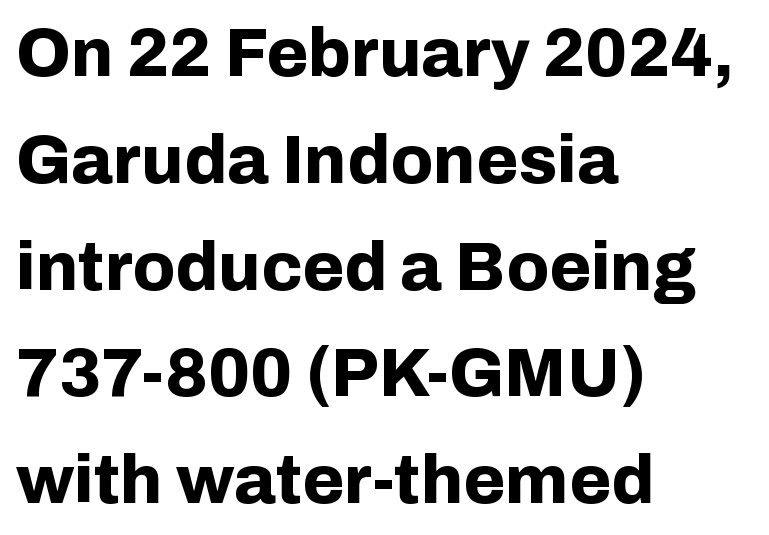
{"serif": "no", "italic": "no", "bold": "yes", "weight": "bold", "width": "normal", "stroke_contrast": "low", "x_height": "medium", "monospaced": "no", "underline": "no", "align": "left", "line_spacing": "normal", "line_spacing_ratio": 1.57, "letter_spacing": "normal", "letter_spacing_em": 0.0, "glyph_px": 68}
